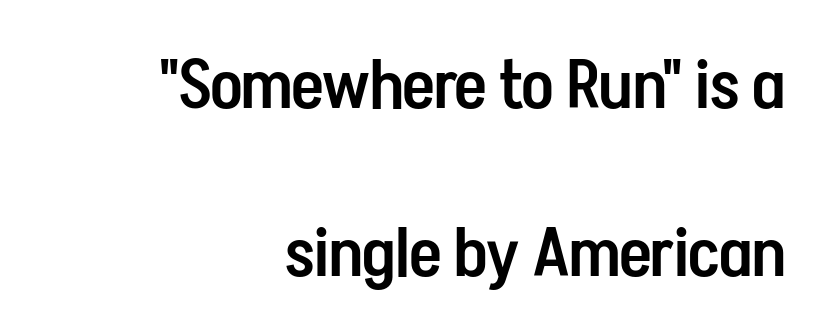
I'd describe the lettering as semibold — firm but not a full bold. This rendering leaves character spacing at its baseline value. A typesetter would call this proportional, since set widths differ per character. The specimen reads as upright at a glance. One-word summary of the alignment: right. Honestly, there is no underline to notice here at all.
